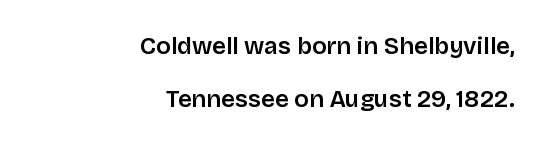
{"italic": "no", "bold": "semi", "underline": "no", "align": "right", "line_spacing": "loose", "line_spacing_ratio": 2.21, "letter_spacing": "normal", "letter_spacing_em": 0.0, "glyph_px": 24}
